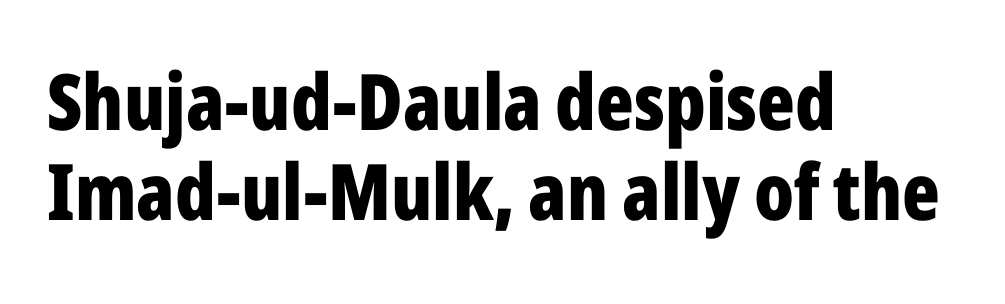
{"serif": "no", "italic": "no", "bold": "yes", "weight": "bold", "width": "condensed", "stroke_contrast": "low", "x_height": "medium", "monospaced": "no", "underline": "no", "align": "left", "line_spacing_ratio": 1.16, "letter_spacing": "normal", "letter_spacing_em": 0.0, "glyph_px": 78}
